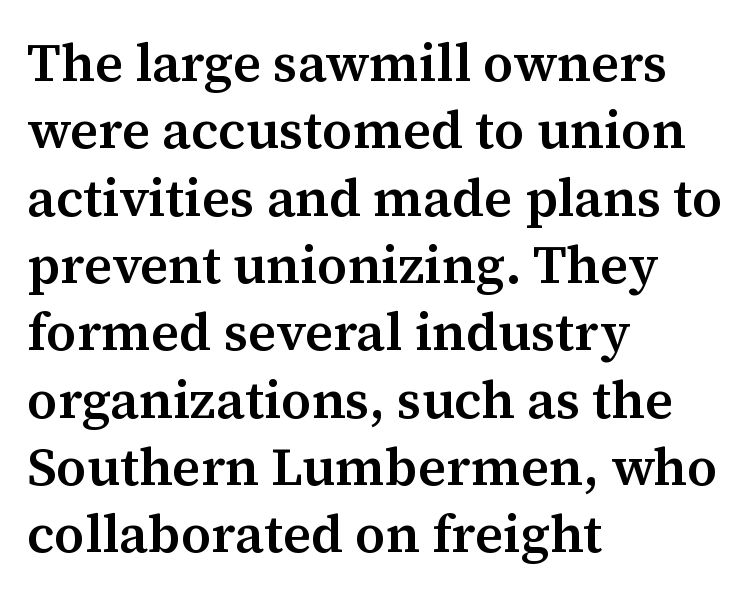
The image shows 53 px semibold serif type, upright; set left-aligned, normal line spacing (1.27x), normal letter spacing, not underlined; medium stroke contrast and a medium x-height.
